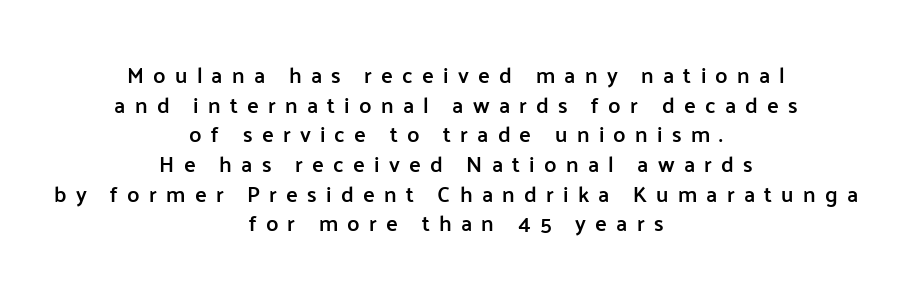
{"italic": "no", "bold": "semi", "underline": "no", "align": "center", "line_spacing": "normal", "line_spacing_ratio": 1.35, "letter_spacing": "wide", "letter_spacing_em": 0.42, "glyph_px": 22}
